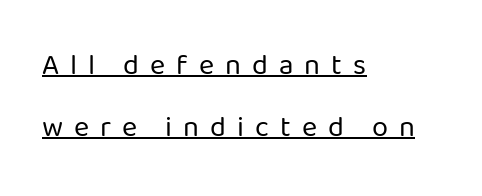
Leading: increased. The letters advance in unequal steps, a hallmark of proportional type. Does a line run under the words? Yes, clearly. Is the stroke heavy? The answer is a plain regular-or-lighter. In terms of letterspacing, this is a distinctly airy, spread setting. This is the regular roman posture of the typeface.
